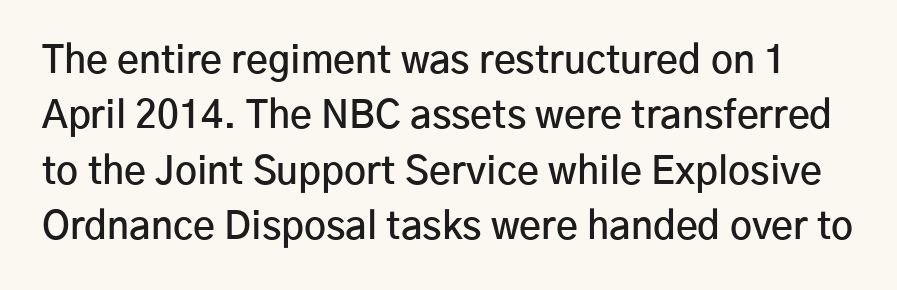
Characters remain perfectly vertical along every line. The glyphs are unaccompanied by any horizontal stroke below them. Proportional: the letters do not fall into vertical columns. The leading is moderate, giving the passage an even texture. The face used here is a sans, in the tradition of grotesques and geometrics.
